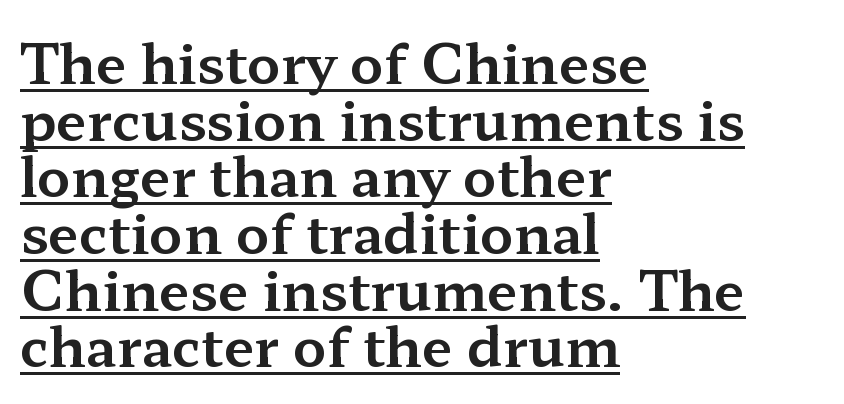
{"serif": "yes", "italic": "no", "width": "wide", "stroke_contrast": "medium", "x_height": "medium", "monospaced": "no", "underline": "yes", "align": "left", "line_spacing": "tight", "line_spacing_ratio": 1.03, "letter_spacing": "normal", "letter_spacing_em": 0.0, "glyph_px": 55}
